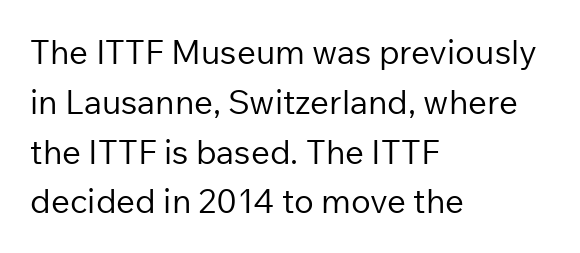
In terms of letterform style, serifs are entirely absent. The glyphs are unaccompanied by any horizontal stroke below them. Varying glyph widths throughout — classic text-font behaviour. Default kerning and tracking; the words read as compact shapes.
